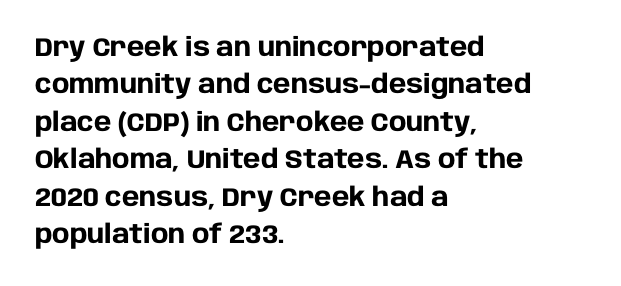
The image shows 26 px bold type, upright; set left-aligned, normal line spacing (1.44x), normal letter spacing, not underlined.
